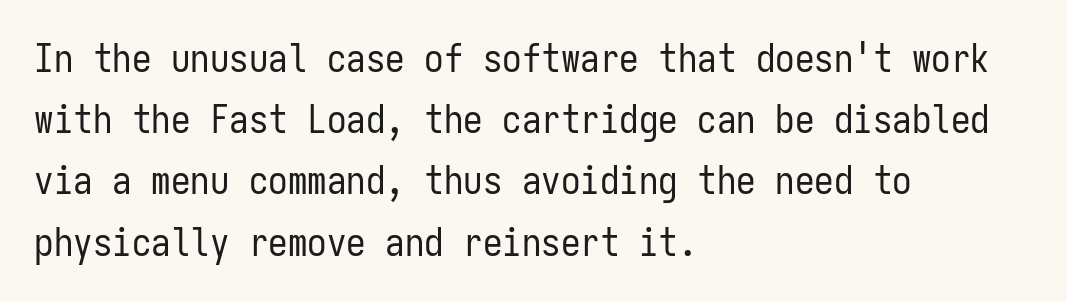
Q: Is the text bold? A: No.
Q: Is the text italic (slanted)? A: No, it is upright.
Q: Is the typeface a serif or a sans-serif typeface? A: Sans-serif.
Q: Is the text underlined? A: No.
Q: How is the paragraph aligned? A: Left-aligned.
Q: Is the spacing between letters normal or unusually wide? A: Normal.
Q: Is the spacing between lines tight, normal or loose? A: Normal.
Q: Width (condensed, normal, or wide)? A: Condensed.
Q: Stroke contrast? A: Low.
Q: x-height? A: Medium.
Q: Monospaced? A: Yes.
